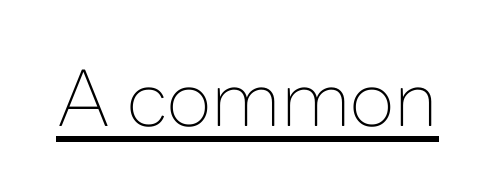
{"serif": "no", "italic": "no", "bold": "no", "weight": "thin", "width": "normal", "stroke_contrast": "low", "x_height": "medium", "monospaced": "no", "underline": "yes", "letter_spacing": "normal", "letter_spacing_em": 0.0, "glyph_px": 77}
